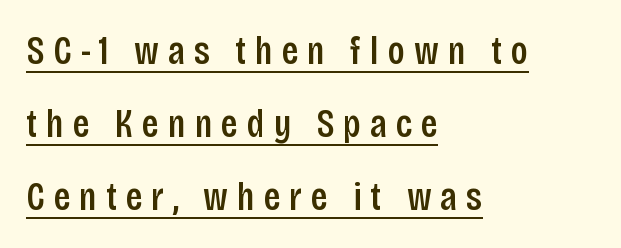
The image shows 40 px semibold, condensed sans-serif type, upright; set left-aligned, line spacing 1.83x, unusually wide letter spacing (+0.22 em), underlined; low stroke contrast and a large x-height.
